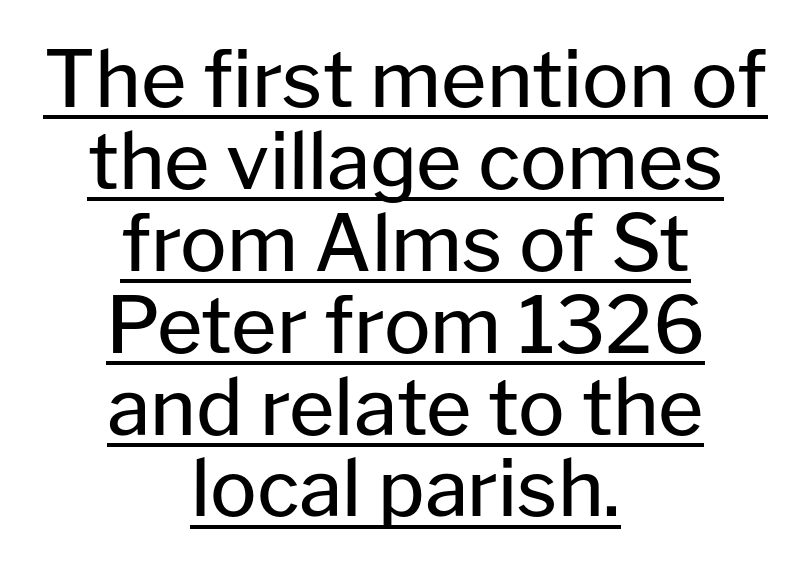
The image shows 78 px regular-weight sans-serif type, upright; set centered, tight line spacing (1.05x), normal letter spacing, underlined; low stroke contrast and a medium x-height.
